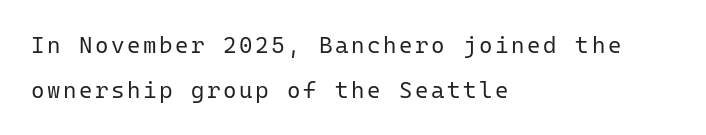
{"italic": "no", "bold": "no", "underline": "no", "align": "left", "line_spacing": "loose", "line_spacing_ratio": 1.94, "glyph_px": 23}
